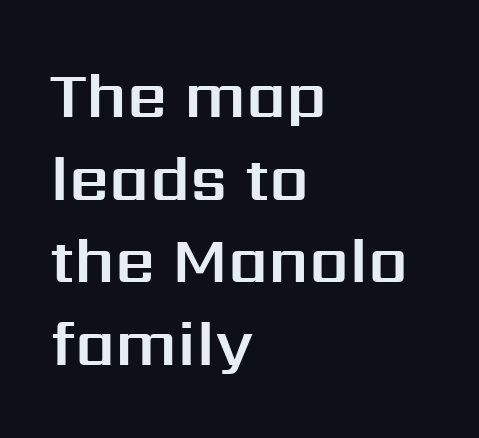
This sample has the flowing, uneven cadence of proportional lettering. Horizontal bands of white between lines are of average thickness. Observe the ordinary spacing: letters are neighbours, not strangers. The text was rendered using a sans face with plain stroke endings. Just letters on the line, the space beneath them empty. Unlike italic type, these characters show no tilt at all.
